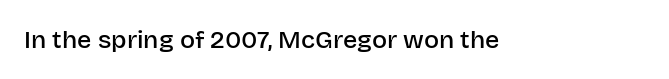
Q: Is the text bold? A: Semi-bold.
Q: Is the text italic (slanted)? A: No, it is upright.
Q: Is the text underlined? A: No.
Q: Is the spacing between letters normal or unusually wide? A: Normal.
